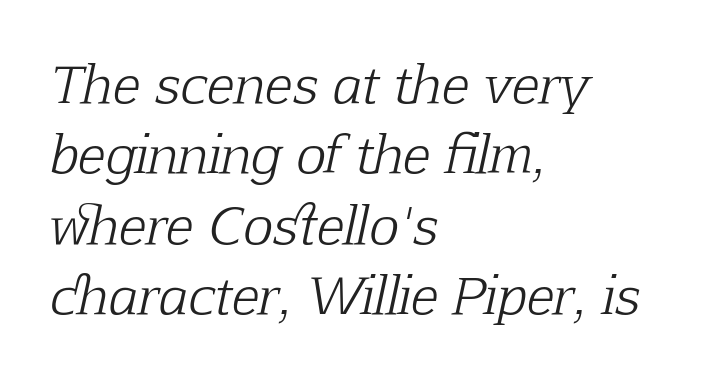
{"serif": "yes", "italic": "yes", "lean": "right", "slant_degrees": 12, "bold": "no", "weight": "light", "width": "normal", "stroke_contrast": "low", "x_height": "medium", "monospaced": "no", "underline": "no", "align": "left", "line_spacing": "normal", "line_spacing_ratio": 1.38, "letter_spacing": "normal", "letter_spacing_em": 0.0, "glyph_px": 51}
